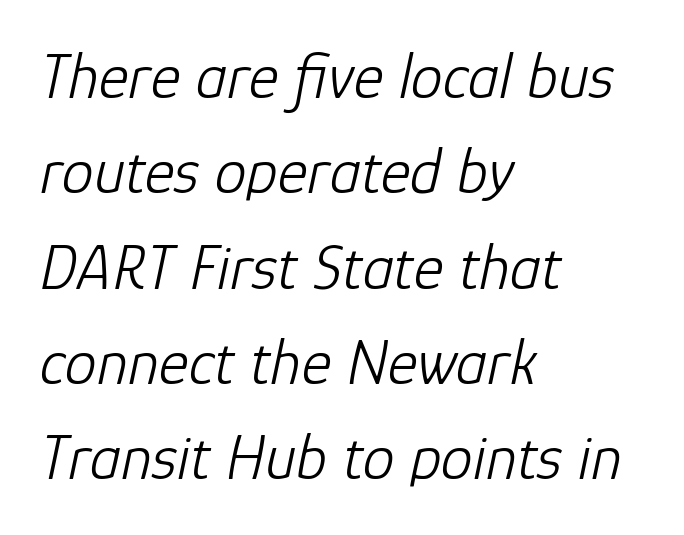
Each line starts at the same left margin while the right side varies. The passage shown stacks its lines at a standard gap. Observe the ordinary spacing: letters are neighbours, not strangers. The axis of the letterforms is tilted away from vertical.
